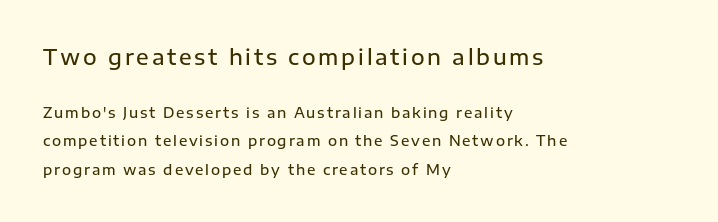
{"italic": "no", "bold": "semi", "underline": "no", "align": "left", "line_spacing": "loose", "line_spacing_ratio": 2.04, "larger_block": "first", "size_ratio": 1.5, "glyph_px": 21}
